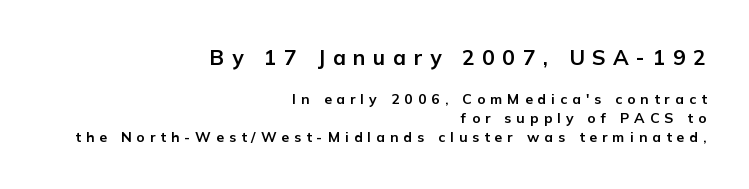
The image shows 21 px bold type, upright; set right-aligned, normal line spacing (1.37x), unusually wide letter spacing (+0.36 em), not underlined; the first (top) block is 1.5x larger.
